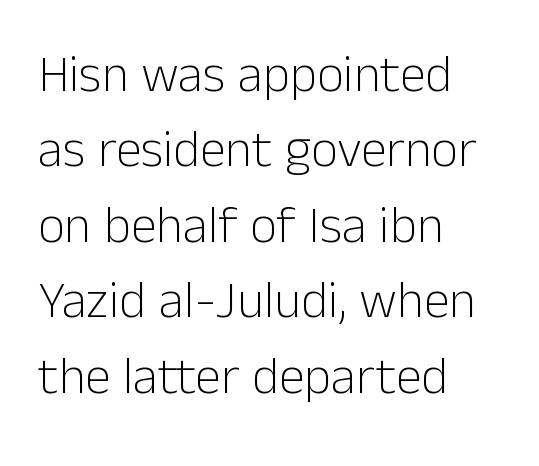
Has an underline been added? It has not. Is there much room between lines? A standard amount, neither cramped nor airy. Here the glyphs are tracked normally, forming tight word shapes. A student would call this left alignment; a typographer would say flush left, rag right. Notice how the stems are strictly vertical — no italics here.
